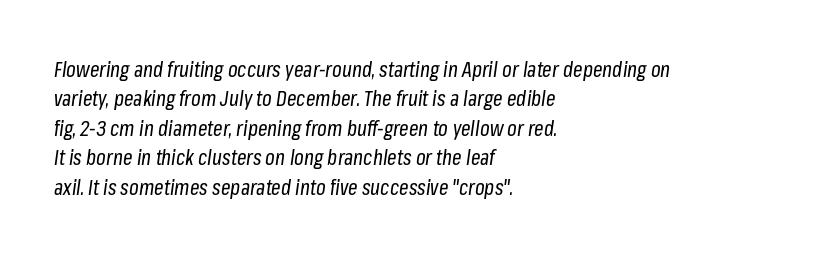
The letterforms sit at book weight or below. Successive baselines arrive at the customary interval. The specimen omits any rule beneath the text block's lines. Tracking here is standard; glyphs follow each other at the usual distance. Every row of glyphs begins at an identical x-position on the left.
